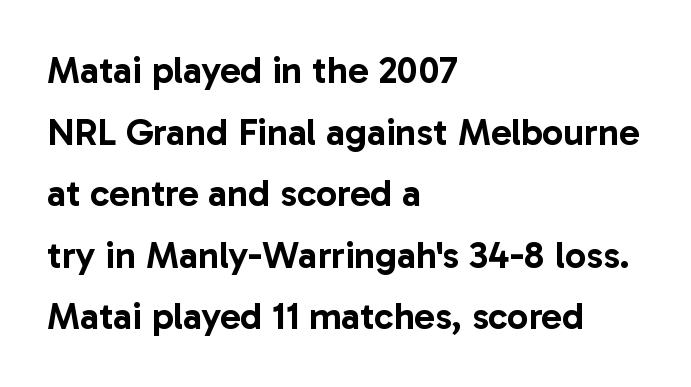
The image shows 38 px sans-serif type, upright; set left-aligned, normal line spacing (1.62x), normal letter spacing, not underlined; low stroke contrast and a medium x-height.
